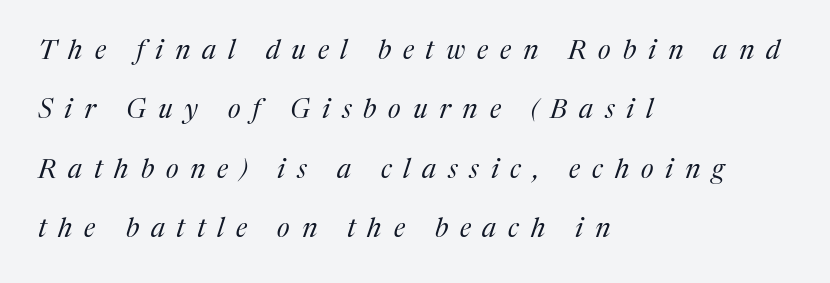
{"italic": "yes", "lean": "right", "slant_degrees": 17, "bold": "no", "underline": "no", "align": "left", "line_spacing": "loose", "line_spacing_ratio": 2.2, "letter_spacing": "wide", "letter_spacing_em": 0.44, "glyph_px": 27}
